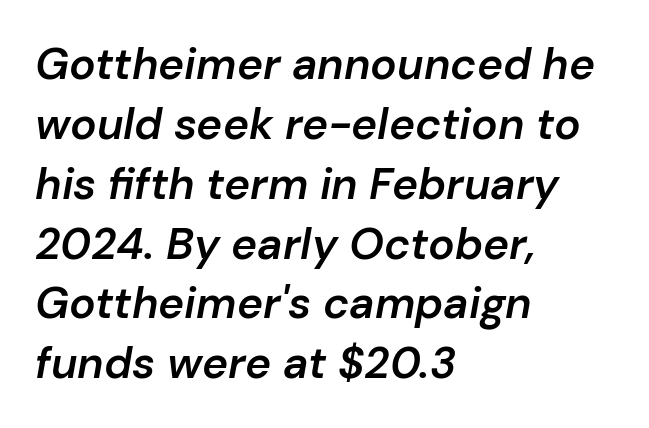
The axis of the letterforms is tilted away from vertical. A normal amount of white space separates one row of letters from the next. The lines are quadded left. Caption: standard tracking, unaltered.
